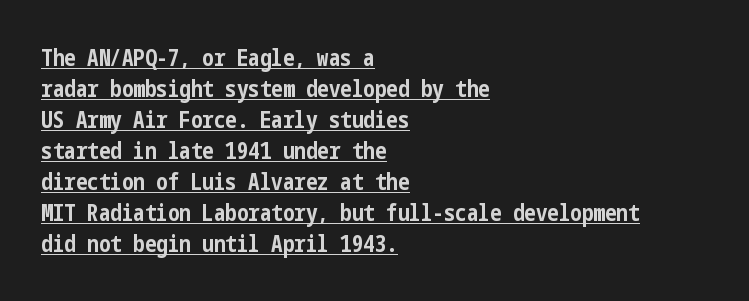
The image shows 23 px bold type, upright; set left-aligned, normal line spacing (1.35x), normal letter spacing, underlined.
